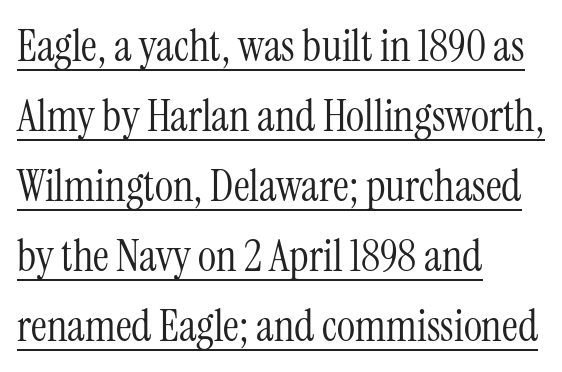
The image shows 44 px light, condensed serif type, upright; set left-aligned, normal line spacing (1.59x), normal letter spacing, underlined; medium stroke contrast and a medium x-height.
